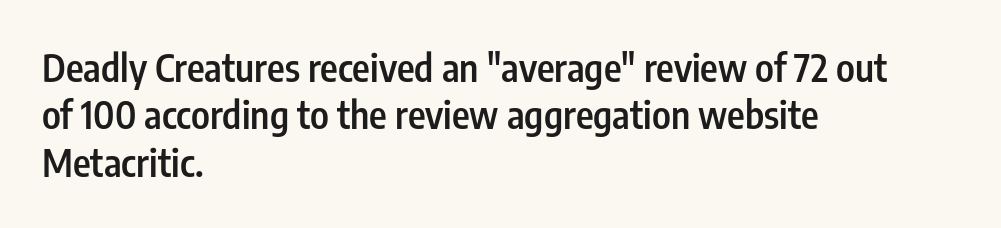
The image shows 38 px semibold, condensed sans-serif type, upright; set left-aligned, normal line spacing (1.25x), normal letter spacing, not underlined; low stroke contrast and a medium x-height.
